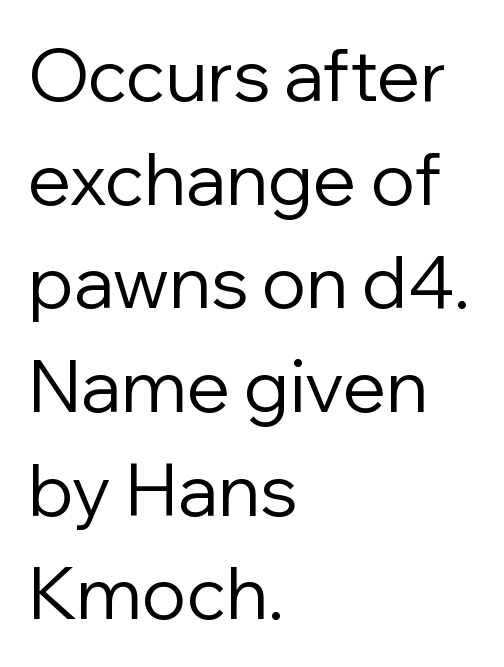
Q: Is the text bold? A: No.
Q: Is the text italic (slanted)? A: No, it is upright.
Q: Is the typeface a serif or a sans-serif typeface? A: Sans-serif.
Q: Is the text underlined? A: No.
Q: How is the paragraph aligned? A: Left-aligned.
Q: Is the spacing between letters normal or unusually wide? A: Normal.
Q: Is the spacing between lines tight, normal or loose? A: Normal.
Q: Width (condensed, normal, or wide)? A: Normal.
Q: Stroke contrast? A: Low.
Q: x-height? A: Medium.
Q: Monospaced? A: No.
